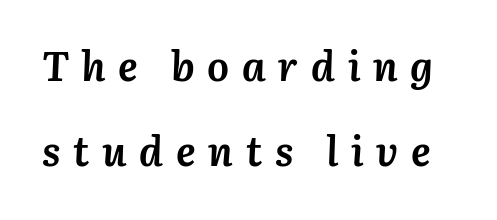
Q: Is the text bold? A: Yes.
Q: Is the text italic (slanted)? A: Yes, it leans right by about 3 degrees.
Q: Is the text underlined? A: No.
Q: Is the spacing between letters normal or unusually wide? A: Unusually wide.
Q: Is the spacing between lines tight, normal or loose? A: Loose.
Q: Width (condensed, normal, or wide)? A: Normal.
Q: Stroke contrast? A: Medium.
Q: x-height? A: Medium.
Q: Monospaced? A: No.
